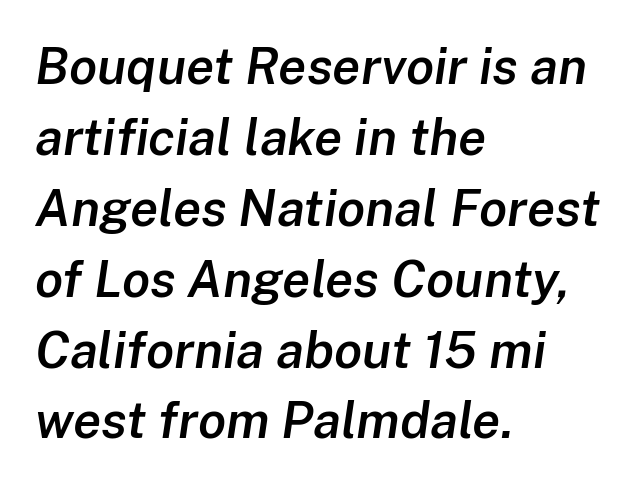
Line beginnings align vertically; line endings do not. A typesetter would call this proportional, since set widths differ per character. The rendering keeps characters at their native spacing. The block of text has a typical density, with ordinary space between rows.
